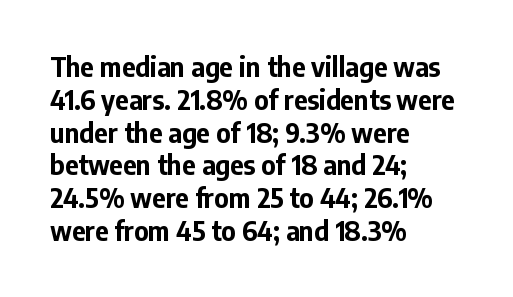
Q: Is the text bold? A: Yes.
Q: Is the text italic (slanted)? A: No, it is upright.
Q: Is the text underlined? A: No.
Q: How is the paragraph aligned? A: Left-aligned.
Q: Is the spacing between letters normal or unusually wide? A: Normal.
Q: Is the spacing between lines tight, normal or loose? A: Normal.
